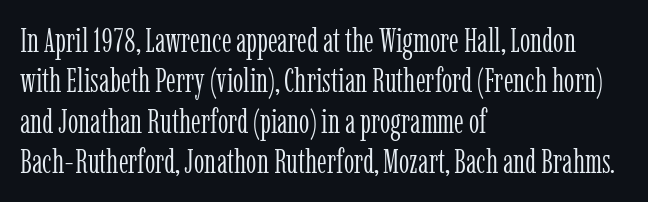
Q: Is the text bold? A: No.
Q: Is the text italic (slanted)? A: No, it is upright.
Q: Is the typeface a serif or a sans-serif typeface? A: Serif.
Q: Is the text underlined? A: No.
Q: How is the paragraph aligned? A: Left-aligned.
Q: Is the spacing between letters normal or unusually wide? A: Normal.
Q: Width (condensed, normal, or wide)? A: Condensed.
Q: Stroke contrast? A: Low.
Q: x-height? A: Medium.
Q: Monospaced? A: No.
